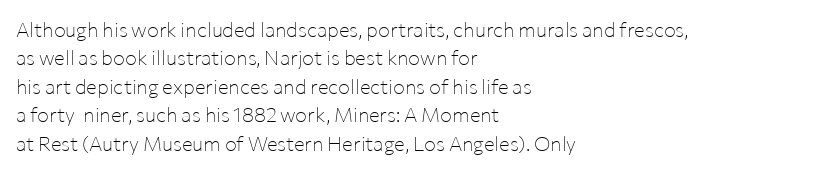
{"italic": "no", "bold": "no", "underline": "no", "align": "left", "line_spacing": "normal", "line_spacing_ratio": 1.42, "letter_spacing": "normal", "letter_spacing_em": 0.0, "glyph_px": 20}
